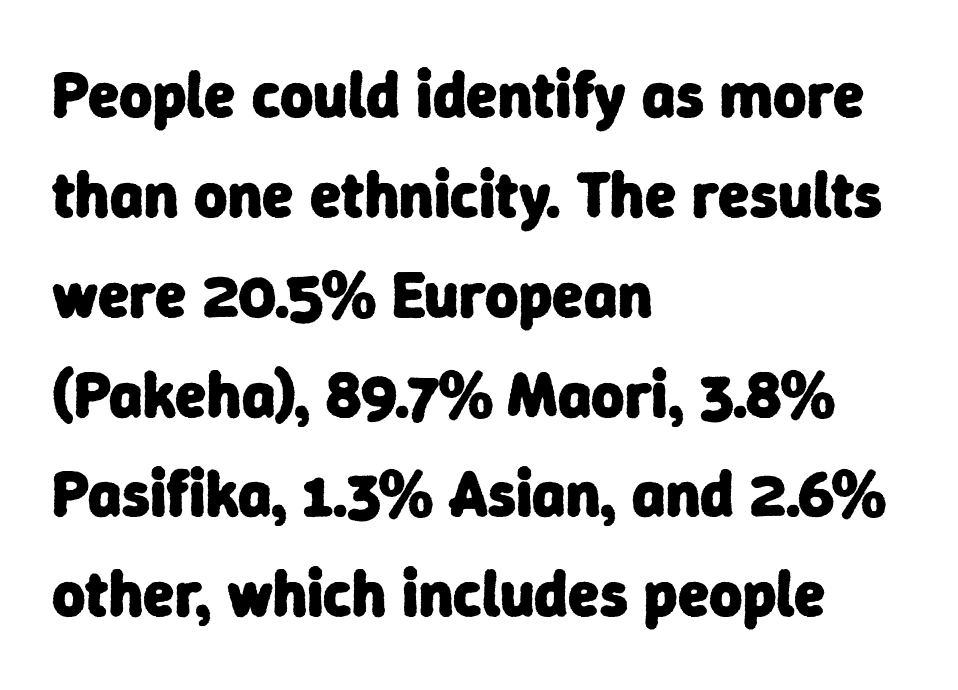
The image shows 64 px heavy sans-serif type; set left-aligned, normal line spacing (1.56x), normal letter spacing, not underlined; low stroke contrast and a medium x-height.
